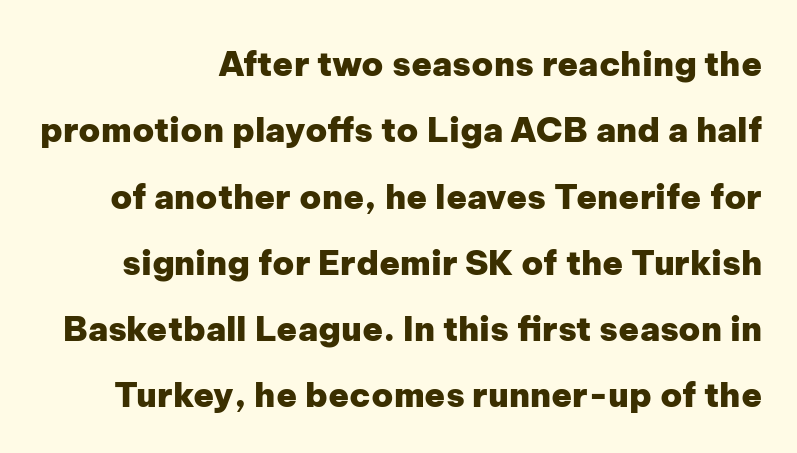
{"serif": "no", "italic": "no", "bold": "yes", "weight": "heavy", "width": "normal", "stroke_contrast": "low", "x_height": "medium", "monospaced": "no", "underline": "no", "line_spacing": "loose", "line_spacing_ratio": 1.95, "letter_spacing": "normal", "letter_spacing_em": 0.0, "glyph_px": 34}
